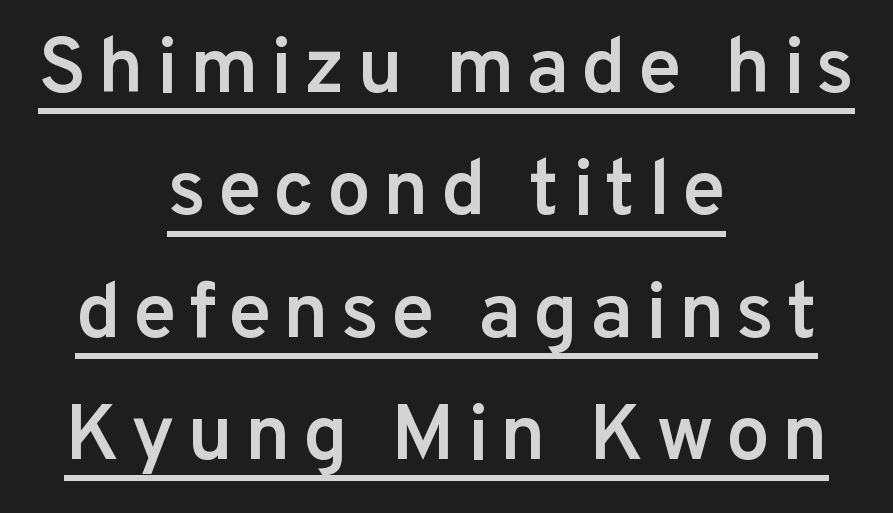
{"serif": "no", "italic": "no", "bold": "semi", "weight": "semibold", "width": "normal", "stroke_contrast": "low", "x_height": "medium", "monospaced": "no", "underline": "yes", "align": "center", "line_spacing": "normal", "line_spacing_ratio": 1.55, "glyph_px": 79}
